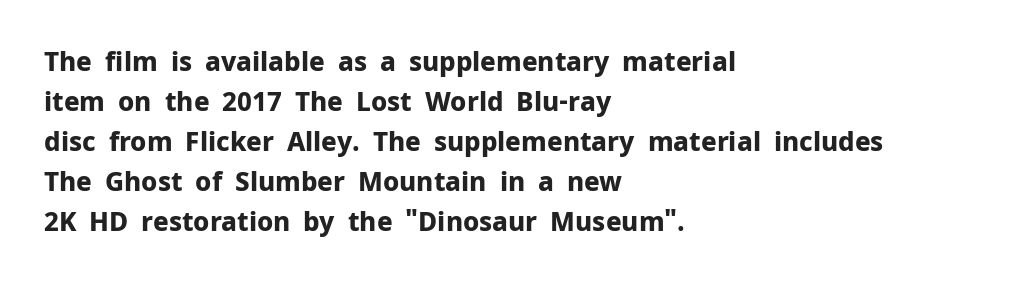
The letterforms sit shoulder to shoulder at normal distance. If you measured baseline to baseline, you'd find a middling distance. The specimen omits any rule beneath the text block's lines. These lines stack with their left ends in a neat column.
